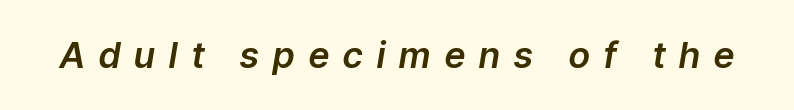
Is the letter spacing exaggerated? Yes — the characters are pushed far apart. Italic? Definitely — the glyphs are oblique. Rule under the text: the space is simply empty. Spacing verdict: proportional, widths tailored to each character.
